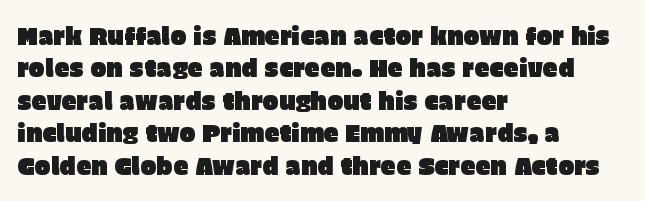
Q: Is the text italic (slanted)? A: No, it is upright.
Q: Is the text underlined? A: No.
Q: How is the paragraph aligned? A: Left-aligned.
Q: Is the spacing between letters normal or unusually wide? A: Normal.
Q: Is the spacing between lines tight, normal or loose? A: Normal.
